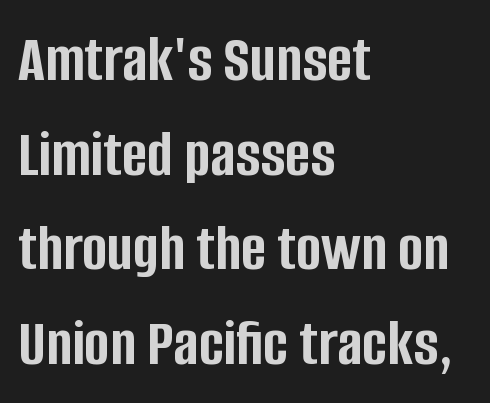
Q: Is the text bold? A: Yes.
Q: Is the text italic (slanted)? A: No, it is upright.
Q: Is the typeface a serif or a sans-serif typeface? A: Sans-serif.
Q: Is the text underlined? A: No.
Q: How is the paragraph aligned? A: Left-aligned.
Q: Is the spacing between letters normal or unusually wide? A: Normal.
Q: Is the spacing between lines tight, normal or loose? A: Normal.
Q: Width (condensed, normal, or wide)? A: Condensed.
Q: Stroke contrast? A: Low.
Q: x-height? A: Large.
Q: Monospaced? A: No.
